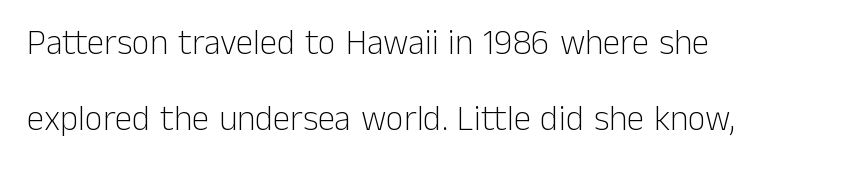
The image shows 35 px light sans-serif type, upright; set left-aligned, loose line spacing (2.16x), normal letter spacing, not underlined; low stroke contrast and a medium x-height.
